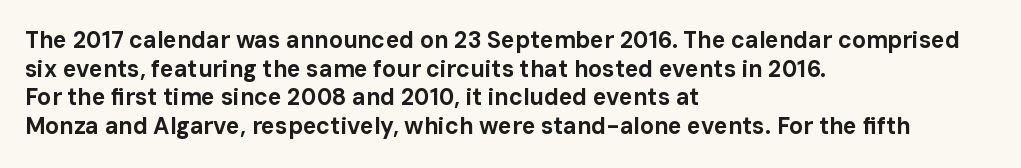
{"italic": "no", "bold": "yes", "underline": "no", "align": "left", "line_spacing": "normal", "line_spacing_ratio": 1.25, "letter_spacing": "normal", "letter_spacing_em": 0.0, "glyph_px": 23}
